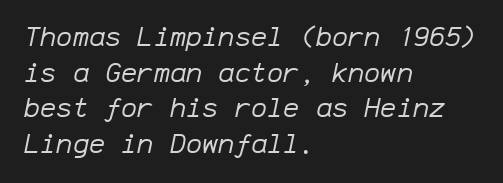
{"italic": "yes", "lean": "right", "slant_degrees": 12, "bold": "no", "underline": "no", "align": "left", "line_spacing": "normal", "line_spacing_ratio": 1.32, "letter_spacing": "normal", "letter_spacing_em": 0.0, "glyph_px": 27}
